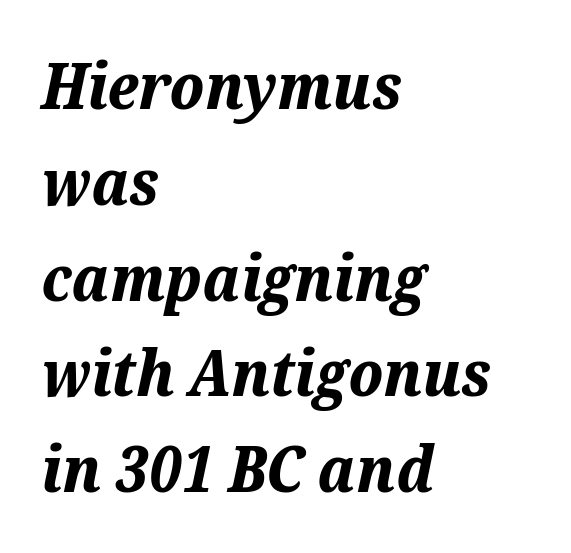
The image shows 63 px bold type, italic (leaning right); set left-aligned, normal line spacing (1.52x), normal letter spacing, not underlined; medium stroke contrast and a medium x-height.
